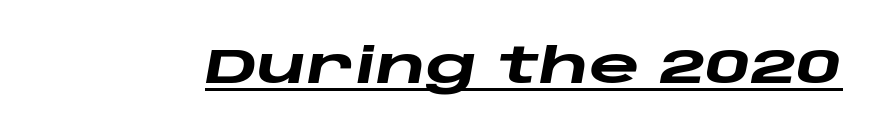
{"italic": "yes", "lean": "right", "slant_degrees": 10, "bold": "yes", "weight": "heavy", "width": "wide", "stroke_contrast": "low", "x_height": "large", "monospaced": "no", "underline": "yes", "letter_spacing": "normal", "letter_spacing_em": 0.0, "glyph_px": 49}
